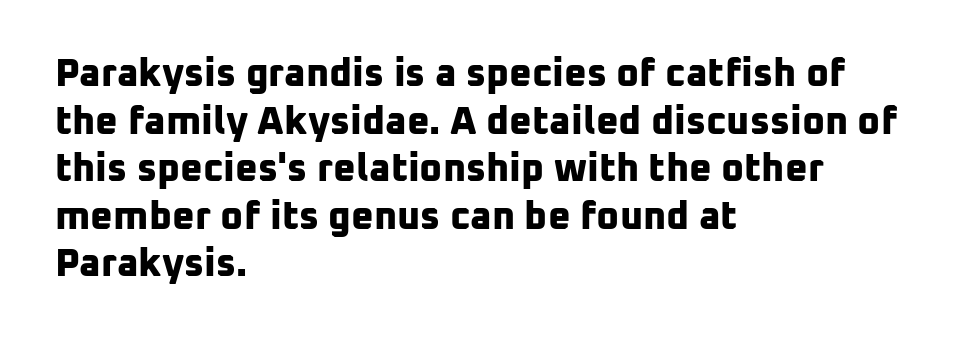
Q: Is the text bold? A: Yes.
Q: Is the typeface a serif or a sans-serif typeface? A: Sans-serif.
Q: Is the text underlined? A: No.
Q: How is the paragraph aligned? A: Left-aligned.
Q: Is the spacing between letters normal or unusually wide? A: Normal.
Q: Width (condensed, normal, or wide)? A: Normal.
Q: Stroke contrast? A: Low.
Q: x-height? A: Medium.
Q: Monospaced? A: No.
